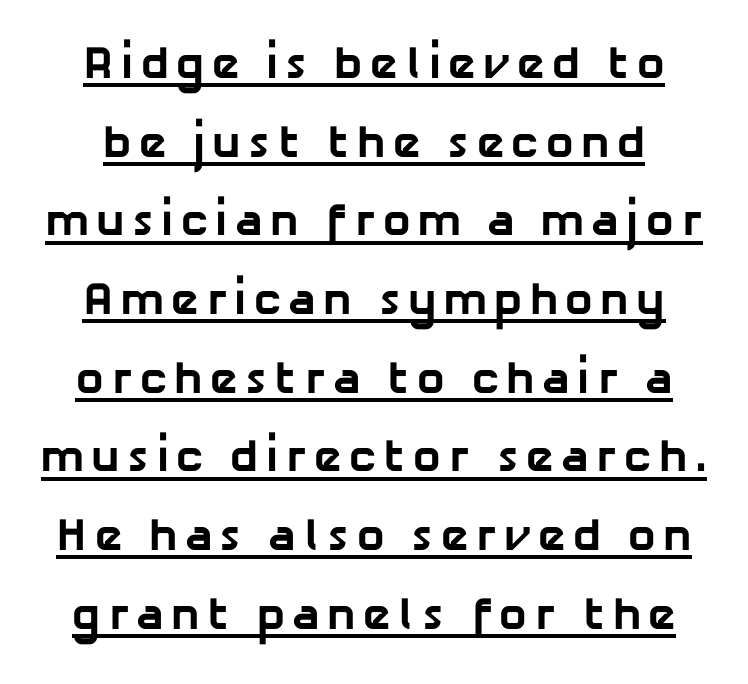
Look at the bottom of the vertical strokes: they stop flat, with no serifs. This is heavy type, rendered in bold. Underlining? Definitely there. You could not count columns in this text — the font is proportionally spaced.
